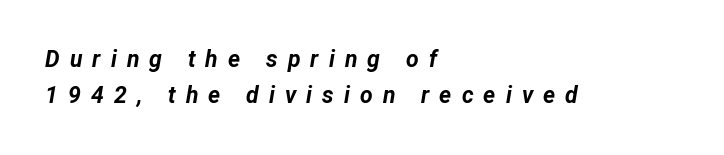
Pretty heavy lettering here — definitely bold. There's an unmistakable incline to the writing here. Casual observation: everything's shoved over to the left. Lines of text with bare space underneath. These lines sit exactly where default settings would place them. The tracking reads as deliberately expanded to a designer's eye.
